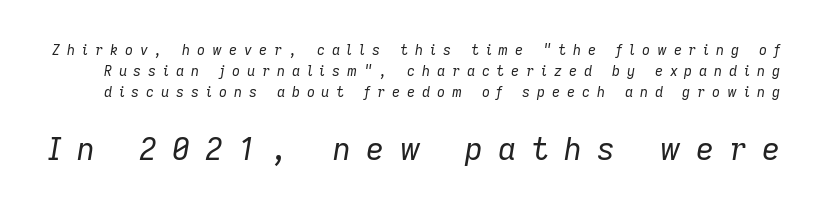
Q: Is the text bold? A: No.
Q: Is the text italic (slanted)? A: Yes, it leans right by about 9 degrees.
Q: Is the text underlined? A: No.
Q: Is the spacing between letters normal or unusually wide? A: Unusually wide.
Q: Is the spacing between lines tight, normal or loose? A: Normal.
Q: Which block of text is set in a larger size, the first (top) or the second (bottom)? A: The second (bottom) one.
Q: Width (condensed, normal, or wide)? A: Normal.
Q: Stroke contrast? A: Low.
Q: x-height? A: Medium.
Q: Monospaced? A: No.
